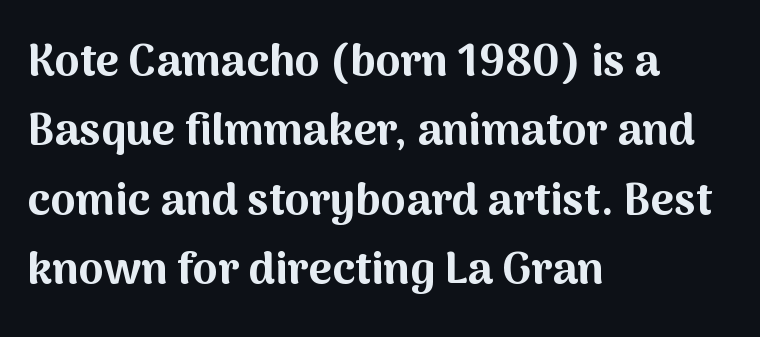
Q: Is the text bold? A: Yes.
Q: Is the text italic (slanted)? A: No, it is upright.
Q: Is the typeface a serif or a sans-serif typeface? A: Sans-serif.
Q: Is the text underlined? A: No.
Q: How is the paragraph aligned? A: Left-aligned.
Q: Is the spacing between letters normal or unusually wide? A: Normal.
Q: Is the spacing between lines tight, normal or loose? A: Normal.
Q: Width (condensed, normal, or wide)? A: Normal.
Q: Stroke contrast? A: Medium.
Q: x-height? A: Medium.
Q: Monospaced? A: No.
